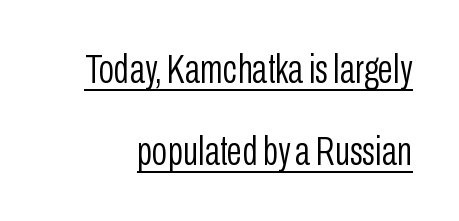
Each new line begins a long way beneath the previous one. This sample uses plain, unmodified letter spacing. No heavy texture on the line: the type isn't bold. A rule runs beneath these lines of type. Spacing verdict: proportional, widths tailored to each character.
